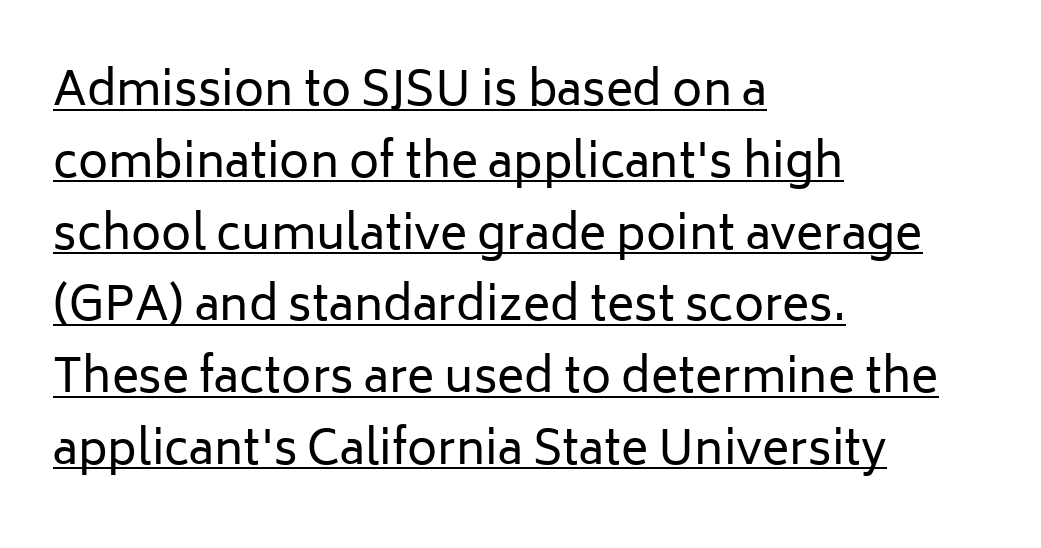
The image shows 46 px regular-weight sans-serif type, upright; set left-aligned, normal line spacing (1.56x), normal letter spacing, underlined; low stroke contrast and a medium x-height.
